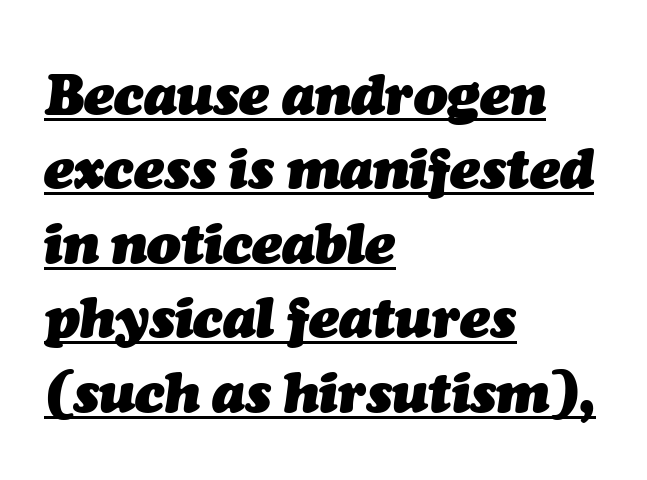
{"italic": "yes", "lean": "right", "slant_degrees": 7, "bold": "yes", "weight": "heavy", "width": "normal", "stroke_contrast": "medium", "x_height": "medium", "monospaced": "no", "underline": "yes", "align": "left", "line_spacing": "normal", "line_spacing_ratio": 1.33, "letter_spacing": "normal", "letter_spacing_em": 0.0, "glyph_px": 56}
